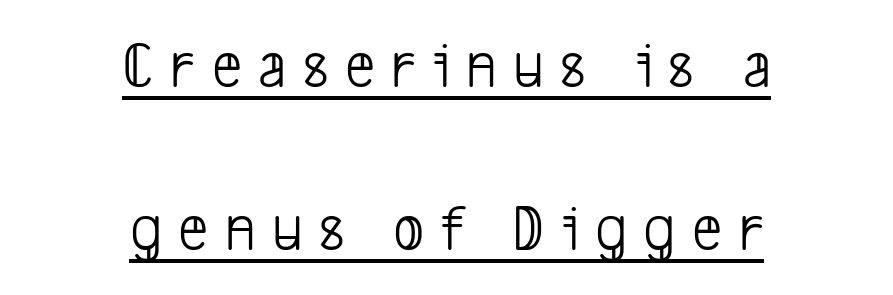
The image shows 66 px light, condensed sans-serif type; set centered, loose line spacing (2.47x), unusually wide letter spacing (+0.25 em), underlined; low stroke contrast and a medium x-height.
